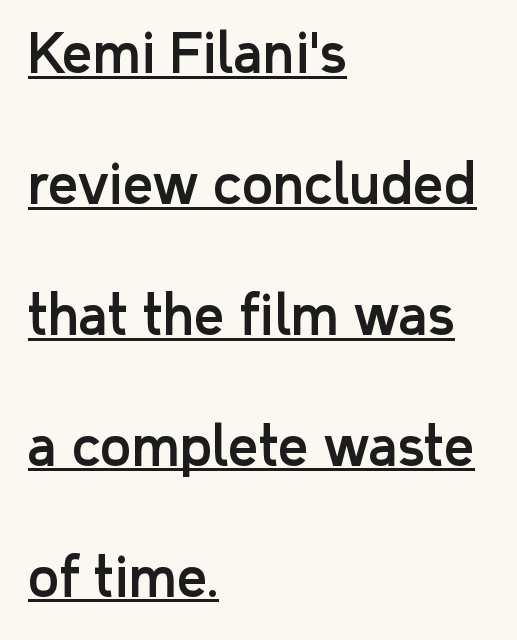
Letter spacing: default. The axis of the letterforms is exactly vertical. This rendering uses left alignment, leaving the right contour irregular. To sum up the face: it is a sans, with no serifs. Character widths vary here, with narrow letters taking less room than wide ones.
